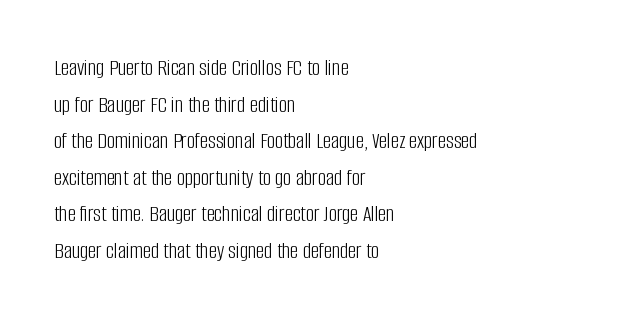
Notice how descenders clear the ascenders below comfortably — that's standard leading. Heft: none added — not bold. Posture: upright roman. The tracking reads as untouched default to a designer's eye. If you drew a ruler down the left edge, every line would touch it.
